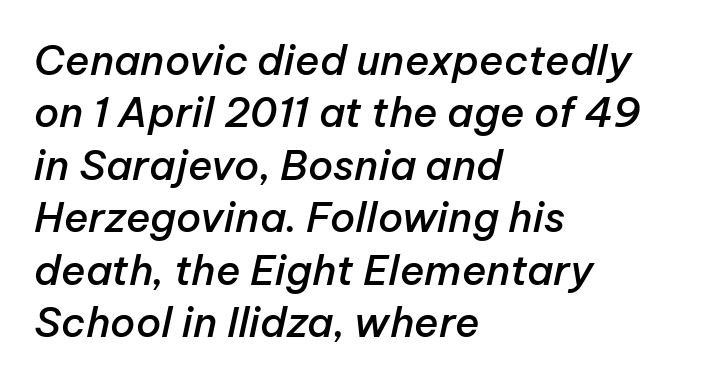
The image shows 41 px semibold type, italic (leaning right); set left-aligned, normal line spacing (1.28x), normal letter spacing, not underlined; low stroke contrast and a medium x-height.
